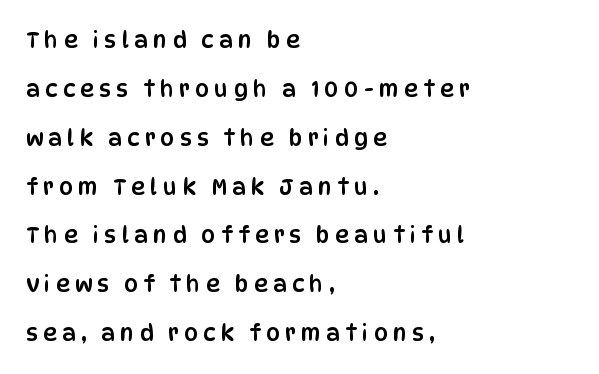
{"italic": "no", "underline": "no", "align": "left", "line_spacing": "loose", "line_spacing_ratio": 2.22, "letter_spacing": "wide", "letter_spacing_em": 0.24, "glyph_px": 22}
